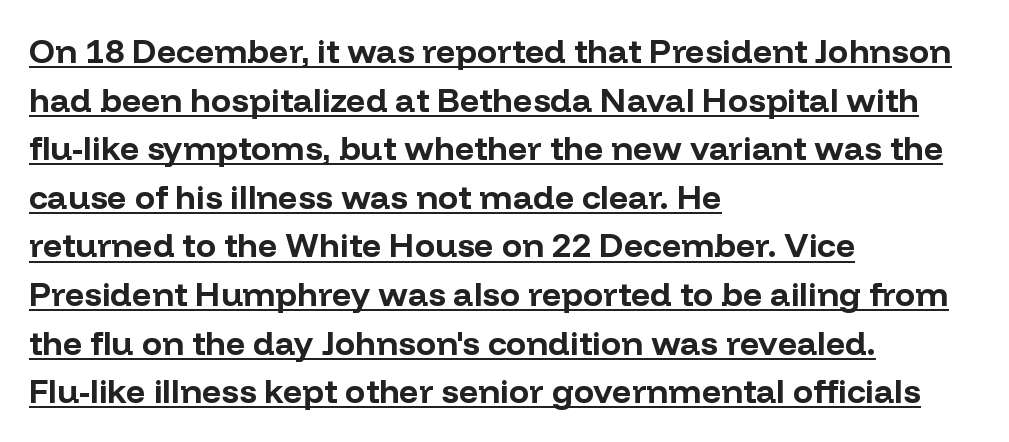
The image shows 34 px bold sans-serif type, upright; set left-aligned, normal line spacing (1.43x), normal letter spacing, underlined; low stroke contrast and a medium x-height.
